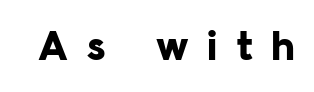
Q: Is the text bold? A: Yes.
Q: Is the text italic (slanted)? A: No, it is upright.
Q: Is the typeface a serif or a sans-serif typeface? A: Sans-serif.
Q: Is the text underlined? A: No.
Q: Is the spacing between letters normal or unusually wide? A: Unusually wide.
Q: Width (condensed, normal, or wide)? A: Normal.
Q: Stroke contrast? A: Low.
Q: x-height? A: Medium.
Q: Monospaced? A: No.
